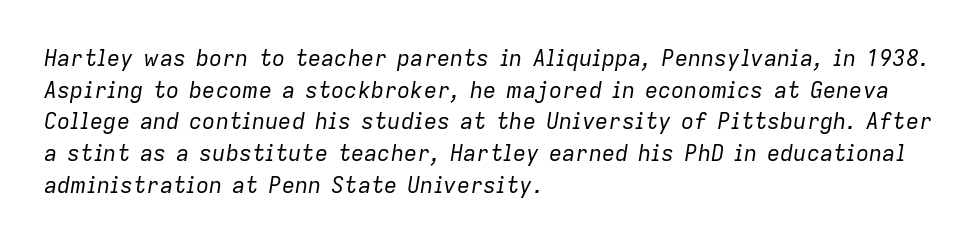
The image shows 22 px text type, italic (leaning right); set left-aligned, normal line spacing (1.44x), normal letter spacing, not underlined.
